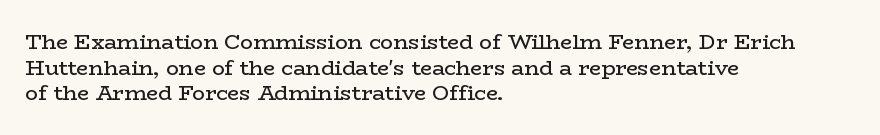
{"italic": "no", "bold": "no", "underline": "no", "align": "left", "line_spacing_ratio": 1.22, "letter_spacing": "normal", "letter_spacing_em": 0.0, "glyph_px": 21}
